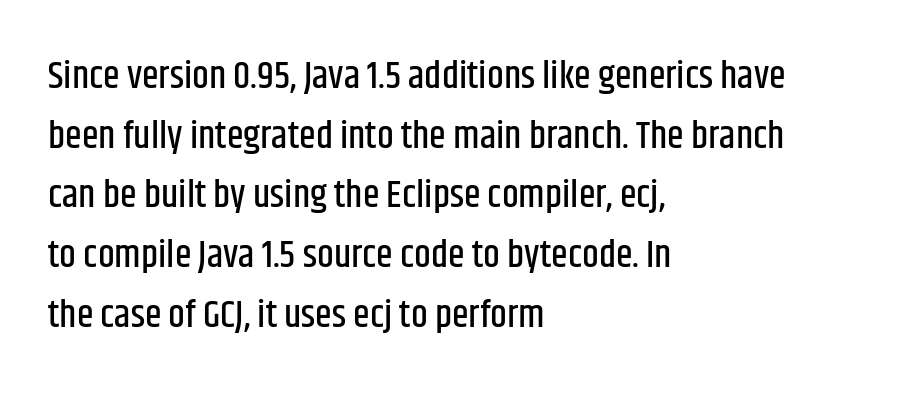
Is this a sans? Yes — the strokes have no serifs. Descenders hang freely into open space. Proportional: the letters do not fall into vertical columns. Rendered with straight, roman letterforms. Does the leading feel generous? No, just average. Line starts are locked; line ends wander.
